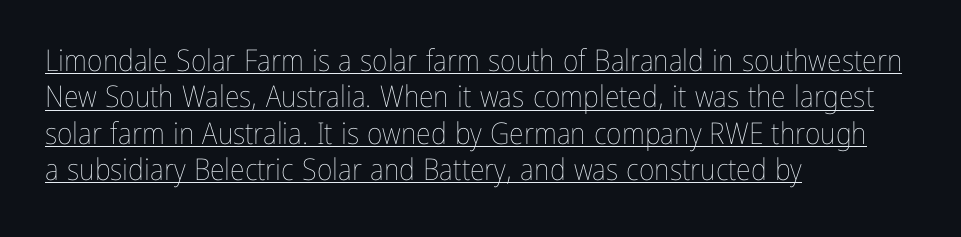
Q: Is the text bold? A: No.
Q: Is the text italic (slanted)? A: No, it is upright.
Q: Is the text underlined? A: Yes.
Q: How is the paragraph aligned? A: Left-aligned.
Q: Is the spacing between letters normal or unusually wide? A: Normal.
Q: Width (condensed, normal, or wide)? A: Condensed.
Q: Stroke contrast? A: Low.
Q: x-height? A: Medium.
Q: Monospaced? A: No.
